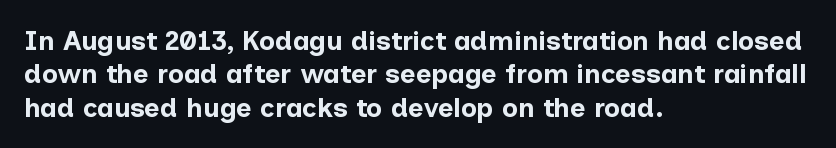
There is no visible air inserted between adjacent glyphs. Compared with a centered layout, this one pins lines to the left instead. The strokes are fattened all the way to bold. A typesetter would mark this as roman, not italic. The words here are not underlined.
